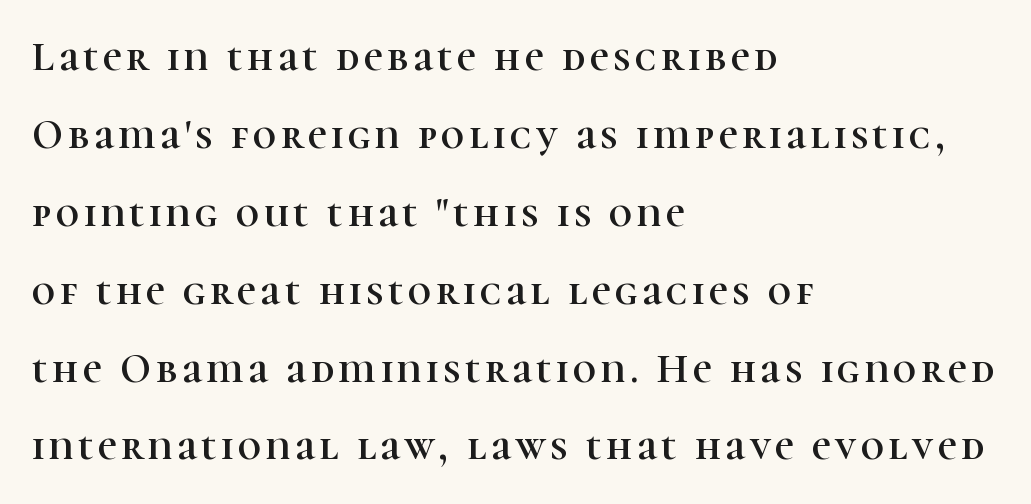
{"serif": "yes", "italic": "no", "width": "normal", "stroke_contrast": "high", "x_height": "medium", "monospaced": "no", "underline": "no", "align": "left", "line_spacing": "loose", "line_spacing_ratio": 1.9, "glyph_px": 41}
